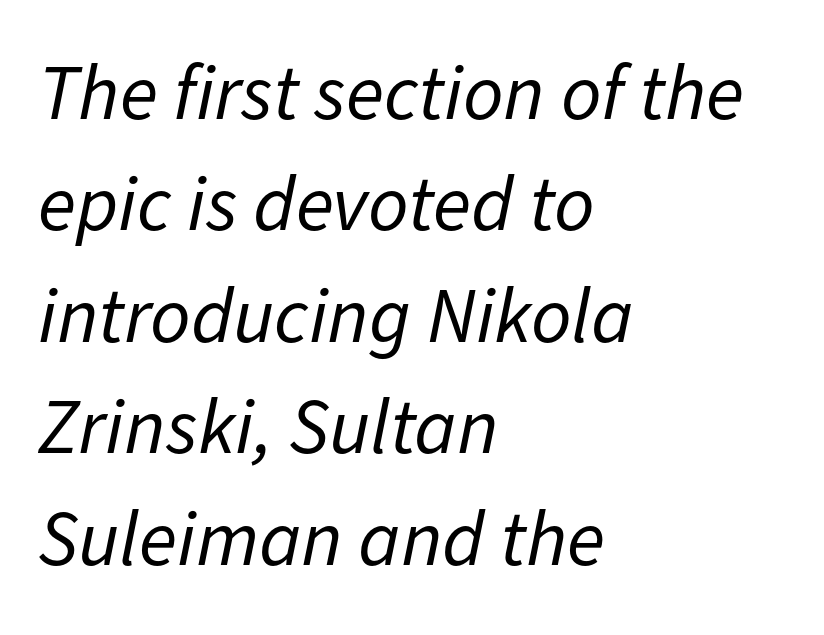
Ink coverage per letter is moderate at most. Compared with typical body copy, the letter spacing here is the same. Every row of glyphs begins at an identical x-position on the left. Any mark beneath the type? The region is blank.
